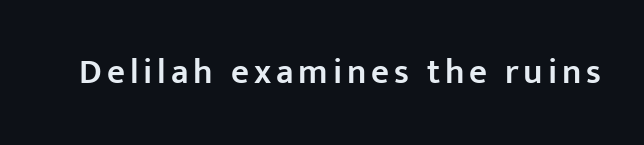
Q: Is the text bold? A: Semi-bold.
Q: Is the text italic (slanted)? A: No, it is upright.
Q: Is the typeface a serif or a sans-serif typeface? A: Sans-serif.
Q: Is the text underlined? A: No.
Q: Width (condensed, normal, or wide)? A: Normal.
Q: Stroke contrast? A: Low.
Q: x-height? A: Medium.
Q: Monospaced? A: No.
